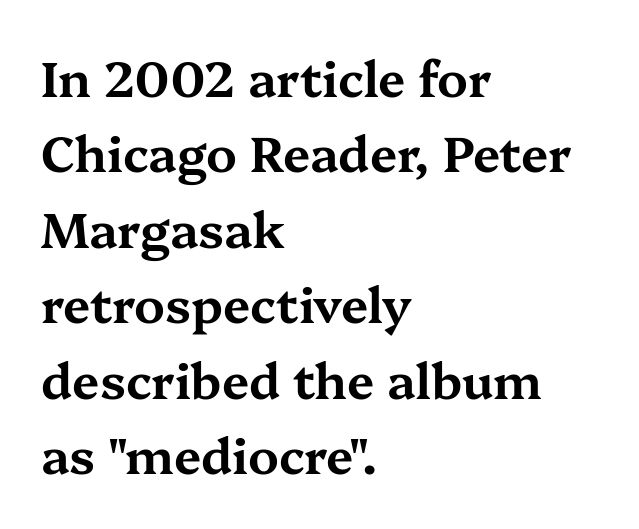
{"serif": "yes", "italic": "no", "width": "wide", "stroke_contrast": "medium", "x_height": "medium", "monospaced": "no", "underline": "no", "align": "left", "line_spacing": "normal", "line_spacing_ratio": 1.54, "letter_spacing": "normal", "letter_spacing_em": 0.0, "glyph_px": 49}
